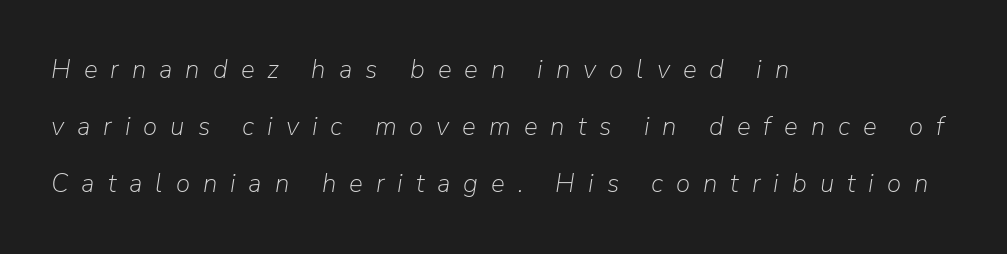
Q: Is the text bold? A: No.
Q: Is the text italic (slanted)? A: Yes, it leans right by about 9 degrees.
Q: Is the text underlined? A: No.
Q: How is the paragraph aligned? A: Left-aligned.
Q: Is the spacing between letters normal or unusually wide? A: Unusually wide.
Q: Is the spacing between lines tight, normal or loose? A: Loose.
